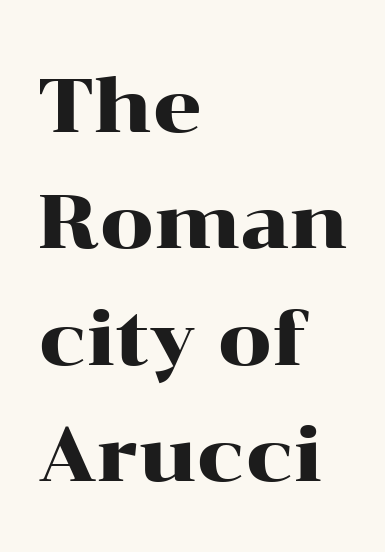
Q: Is the text italic (slanted)? A: No, it is upright.
Q: Is the typeface a serif or a sans-serif typeface? A: Serif.
Q: Is the text underlined? A: No.
Q: How is the paragraph aligned? A: Left-aligned.
Q: Is the spacing between letters normal or unusually wide? A: Normal.
Q: Is the spacing between lines tight, normal or loose? A: Normal.
Q: Width (condensed, normal, or wide)? A: Wide.
Q: Stroke contrast? A: High.
Q: x-height? A: Medium.
Q: Monospaced? A: No.
